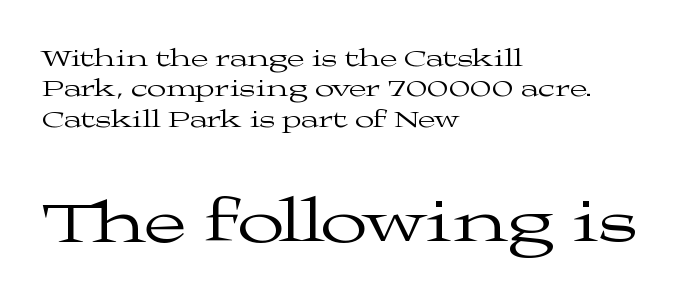
Q: Is the text bold? A: No.
Q: Is the text italic (slanted)? A: No, it is upright.
Q: Is the typeface a serif or a sans-serif typeface? A: Serif.
Q: Is the text underlined? A: No.
Q: How is the paragraph aligned? A: Left-aligned.
Q: Is the spacing between letters normal or unusually wide? A: Normal.
Q: Which block of text is set in a larger size, the first (top) or the second (bottom)? A: The second (bottom) one.
Q: Width (condensed, normal, or wide)? A: Wide.
Q: Stroke contrast? A: Medium.
Q: x-height? A: Medium.
Q: Monospaced? A: No.
